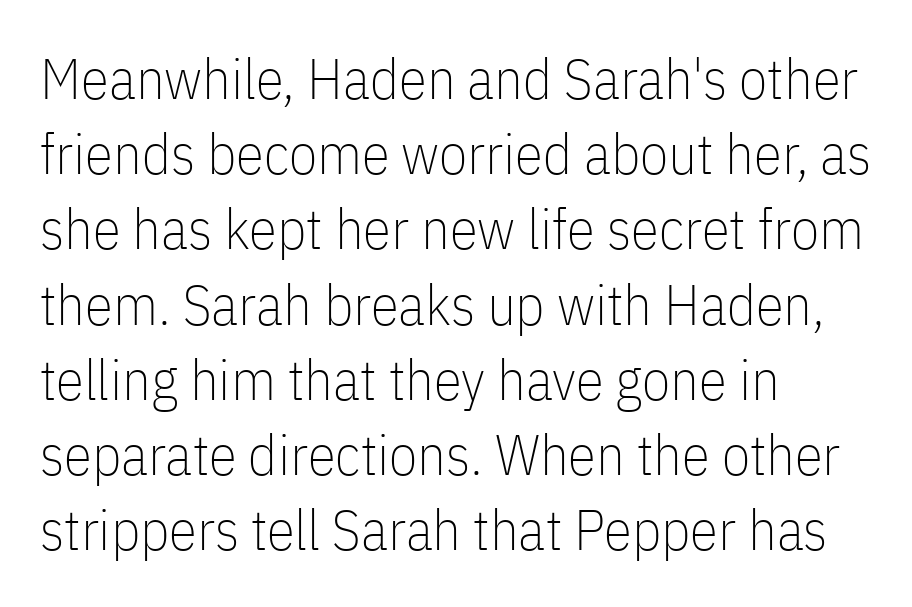
{"serif": "no", "italic": "no", "bold": "no", "weight": "thin", "width": "condensed", "stroke_contrast": "low", "x_height": "medium", "monospaced": "no", "underline": "no", "align": "left", "line_spacing": "normal", "line_spacing_ratio": 1.32, "letter_spacing": "normal", "letter_spacing_em": 0.0, "glyph_px": 57}
